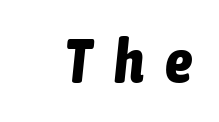
The baseline area is clear. Tracking value appears strongly positive — letters spread wide. Character widths vary here, with narrow letters taking less room than wide ones. Characters are canted at an angle relative to the baseline's perpendicular. Emphasis by weight is at full strength: bold.
